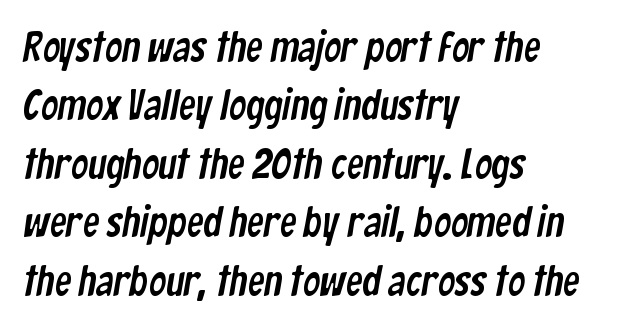
The image shows 42 px condensed sans-serif type; set left-aligned, normal line spacing (1.39x), normal letter spacing, not underlined; low stroke contrast and a medium x-height.
